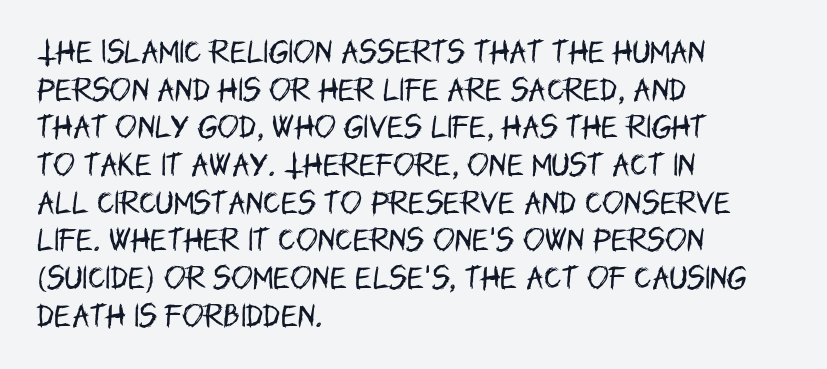
Q: Is the text bold? A: No.
Q: Is the text italic (slanted)? A: No, it is upright.
Q: Is the text underlined? A: No.
Q: How is the paragraph aligned? A: Left-aligned.
Q: Is the spacing between letters normal or unusually wide? A: Normal.
Q: Is the spacing between lines tight, normal or loose? A: Normal.
